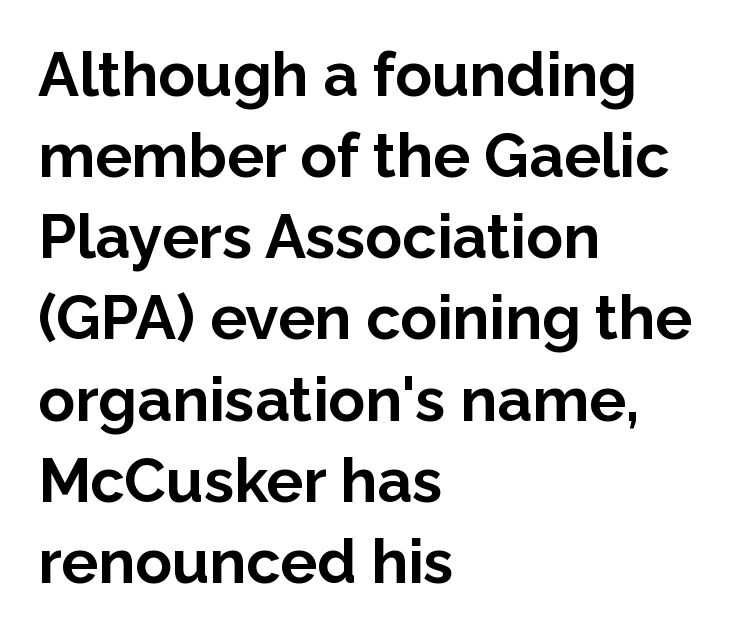
The image shows 61 px bold sans-serif type, upright; set left-aligned, normal line spacing (1.33x), normal letter spacing, not underlined; low stroke contrast and a medium x-height.
